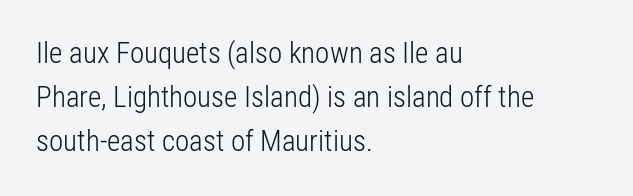
The image shows 29 px light, condensed sans-serif type, upright; set left-aligned, normal line spacing (1.52x), normal letter spacing, not underlined; low stroke contrast and a medium x-height.
